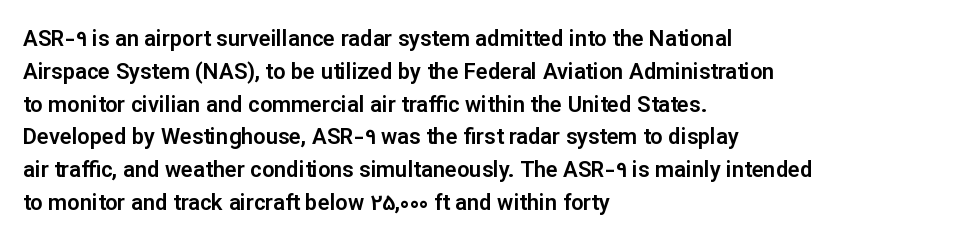
{"italic": "no", "underline": "no", "align": "left", "line_spacing": "normal", "line_spacing_ratio": 1.49, "letter_spacing": "normal", "letter_spacing_em": 0.0, "glyph_px": 22}
